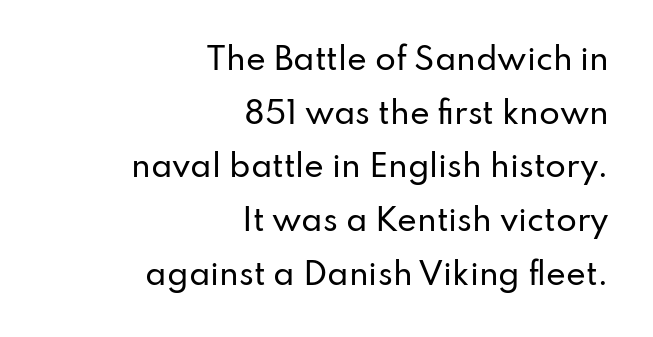
{"serif": "no", "italic": "no", "width": "normal", "stroke_contrast": "low", "x_height": "small", "monospaced": "no", "underline": "no", "align": "right", "line_spacing_ratio": 1.79, "letter_spacing": "normal", "letter_spacing_em": 0.0, "glyph_px": 30}
